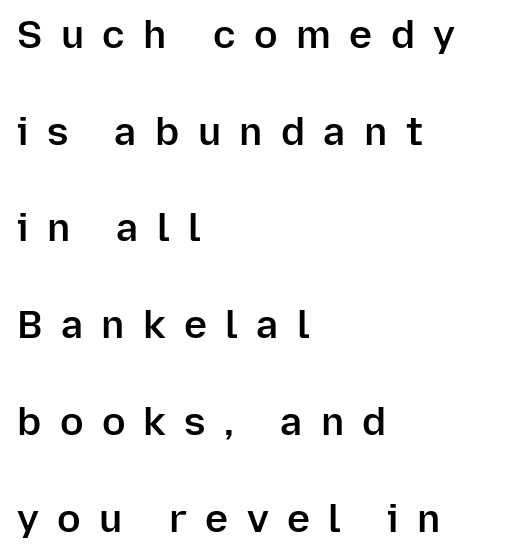
Q: Is the text bold? A: Semi-bold.
Q: Is the text italic (slanted)? A: No, it is upright.
Q: Is the typeface a serif or a sans-serif typeface? A: Sans-serif.
Q: Is the text underlined? A: No.
Q: How is the paragraph aligned? A: Left-aligned.
Q: Is the spacing between letters normal or unusually wide? A: Unusually wide.
Q: Is the spacing between lines tight, normal or loose? A: Loose.
Q: Width (condensed, normal, or wide)? A: Normal.
Q: Stroke contrast? A: Low.
Q: x-height? A: Medium.
Q: Monospaced? A: No.
